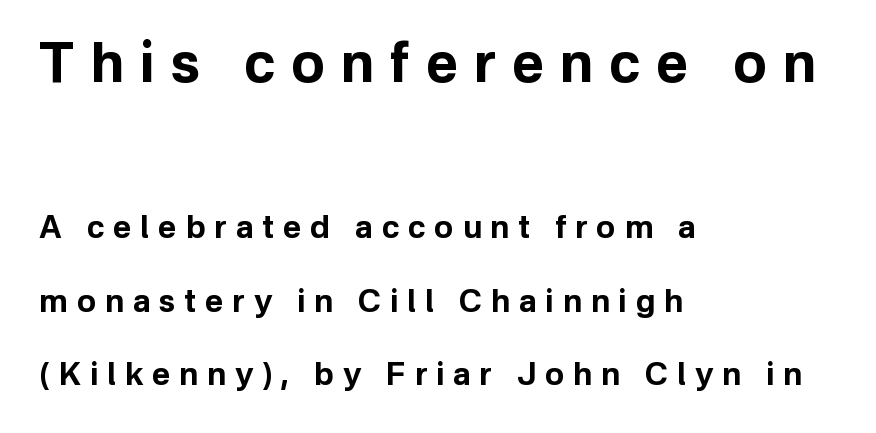
Descenders are the only things crossing below the line. Is this a fixed-width face? No — the glyphs have proportional, varying widths. Widely set lines give the paragraph a tall, airy silhouette. The font's upright variant was chosen for this text.
